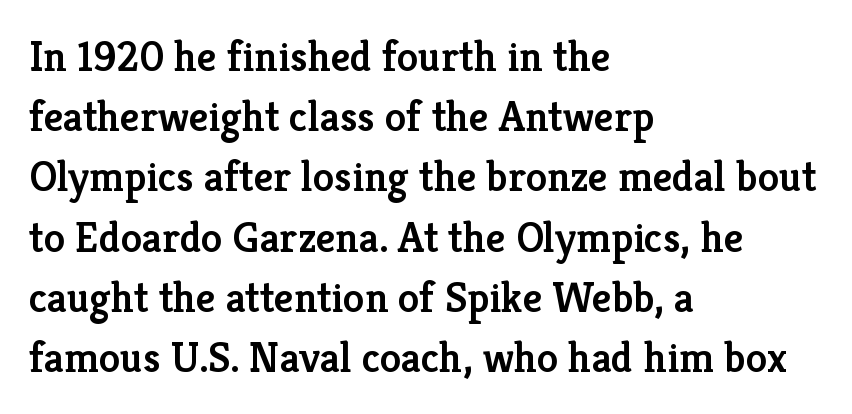
The image shows 43 px semibold serif type, upright; set left-aligned, normal line spacing (1.4x), normal letter spacing, not underlined; low stroke contrast and a medium x-height.
